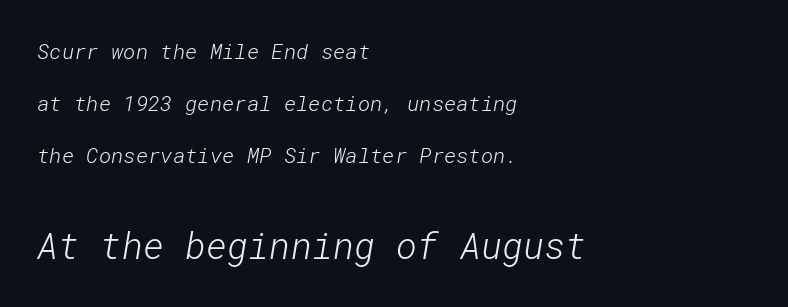
The image shows 36 px light sans-serif type; set left-aligned, loose line spacing (2.47x), normal letter spacing, not underlined; the second (bottom) block is 1.71x larger; low stroke contrast and a medium x-height.
